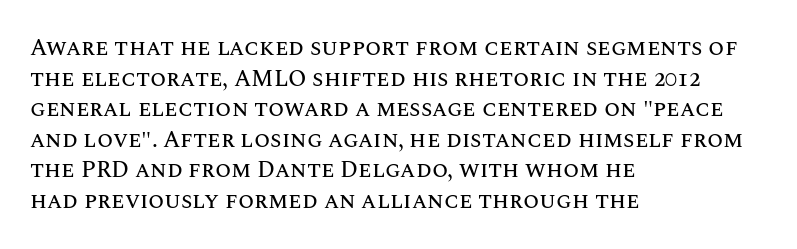
Q: Is the text italic (slanted)? A: No, it is upright.
Q: Is the text underlined? A: No.
Q: How is the paragraph aligned? A: Left-aligned.
Q: Is the spacing between letters normal or unusually wide? A: Normal.
Q: Is the spacing between lines tight, normal or loose? A: Normal.
